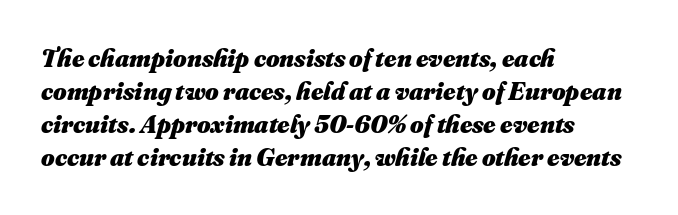
{"bold": "yes", "underline": "no", "align": "left", "line_spacing": "normal", "line_spacing_ratio": 1.27, "letter_spacing": "normal", "letter_spacing_em": 0.0, "glyph_px": 26}
